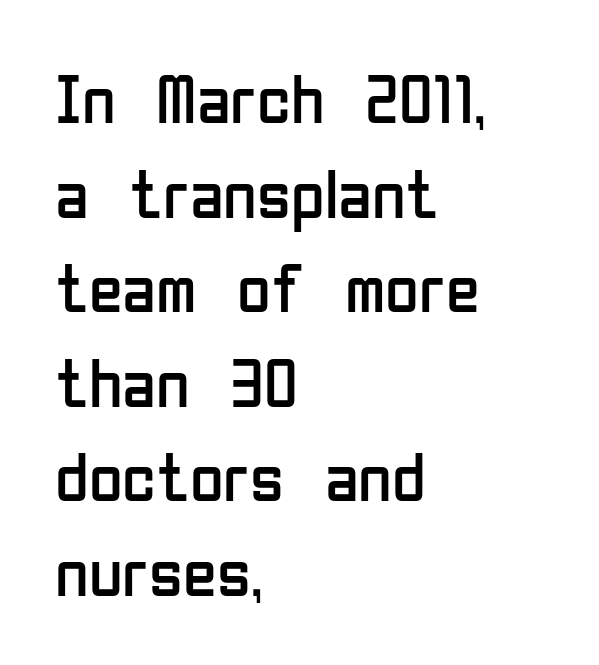
{"serif": "no", "italic": "no", "bold": "no", "weight": "regular", "width": "condensed", "stroke_contrast": "low", "x_height": "medium", "monospaced": "no", "underline": "no", "align": "left", "line_spacing": "normal", "line_spacing_ratio": 1.37, "letter_spacing": "normal", "letter_spacing_em": 0.0, "glyph_px": 69}
